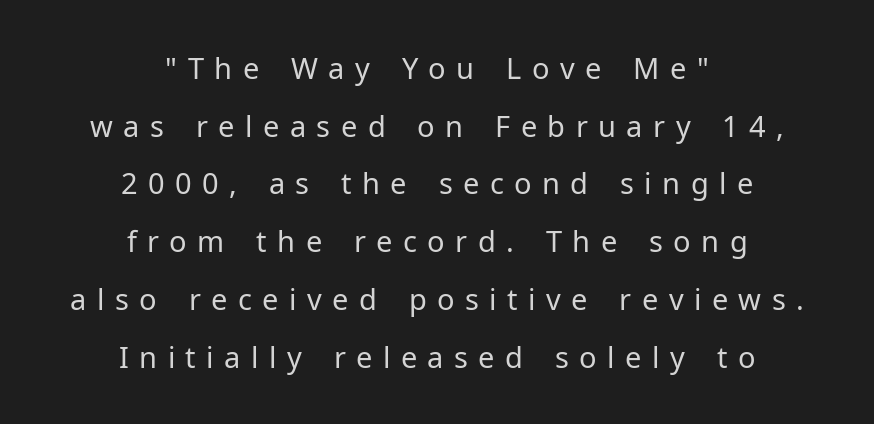
Leading: increased. The tracking jumps out immediately: characters are airy and widely separated. Each stroke keeps to a modest, everyday thickness or less. A bare baseline throughout the passage.
